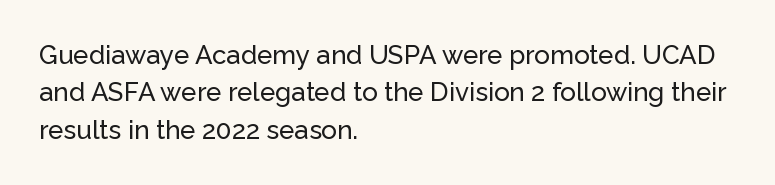
The image shows 26 px text type, upright; set left-aligned, normal line spacing (1.44x), normal letter spacing, not underlined.
